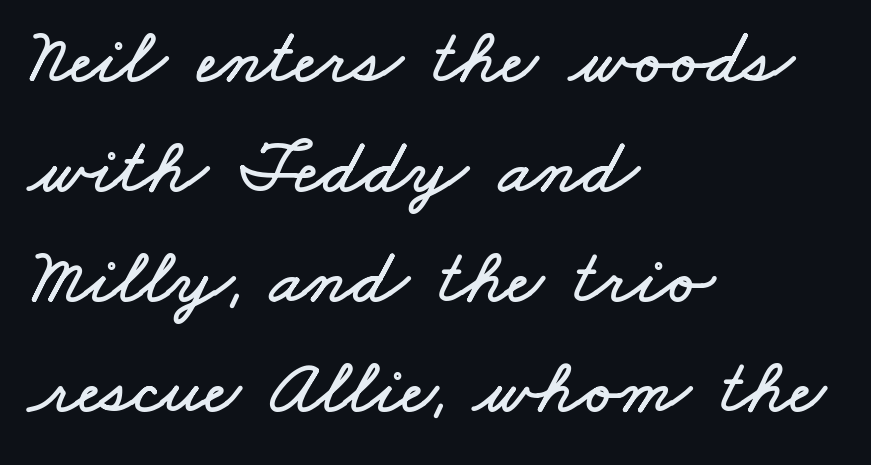
{"width": "wide", "stroke_contrast": "low", "x_height": "small", "monospaced": "no", "underline": "no", "align": "left", "line_spacing": "normal", "line_spacing_ratio": 1.41, "letter_spacing": "normal", "letter_spacing_em": 0.0, "glyph_px": 78}
